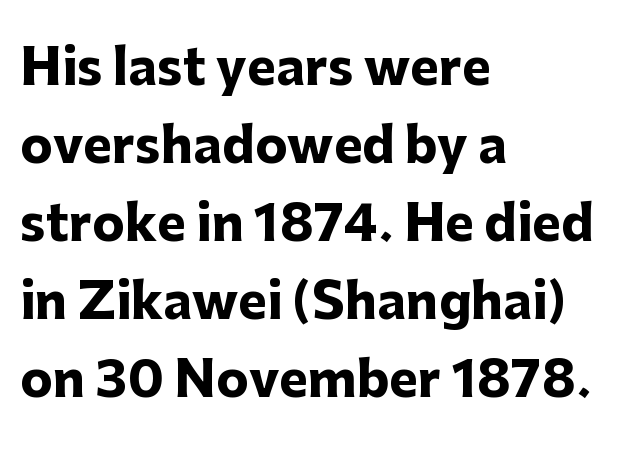
{"serif": "no", "italic": "no", "bold": "yes", "weight": "heavy", "width": "normal", "stroke_contrast": "low", "x_height": "medium", "monospaced": "no", "underline": "no", "align": "left", "line_spacing": "normal", "line_spacing_ratio": 1.59, "letter_spacing": "normal", "letter_spacing_em": 0.0, "glyph_px": 49}
